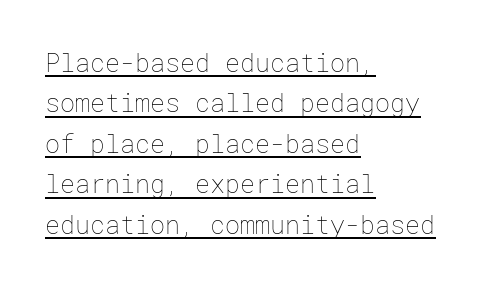
{"italic": "no", "bold": "no", "underline": "yes", "align": "left", "line_spacing": "normal", "line_spacing_ratio": 1.62, "letter_spacing": "normal", "letter_spacing_em": 0.0, "glyph_px": 25}
